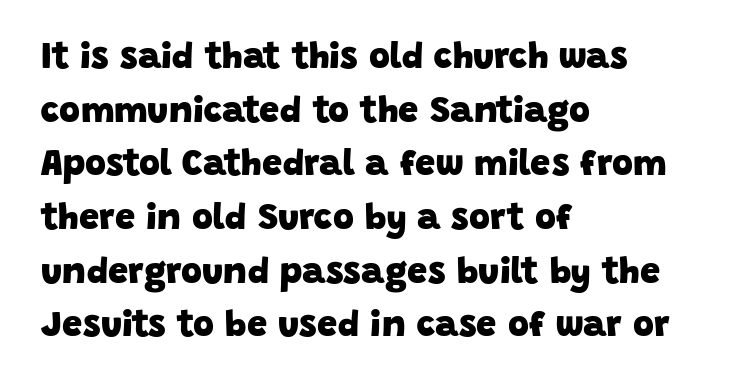
The image shows 36 px heavy sans-serif type; set left-aligned, normal line spacing (1.49x), normal letter spacing, not underlined; low stroke contrast and a large x-height.
